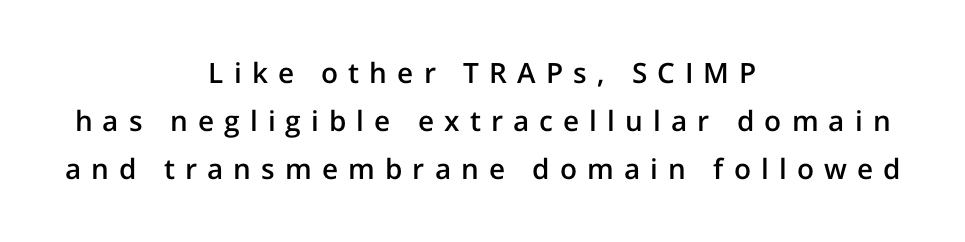
The image shows 28 px semibold sans-serif type, upright; set centered, line spacing 1.72x, unusually wide letter spacing (+0.36 em), not underlined; low stroke contrast and a medium x-height.
